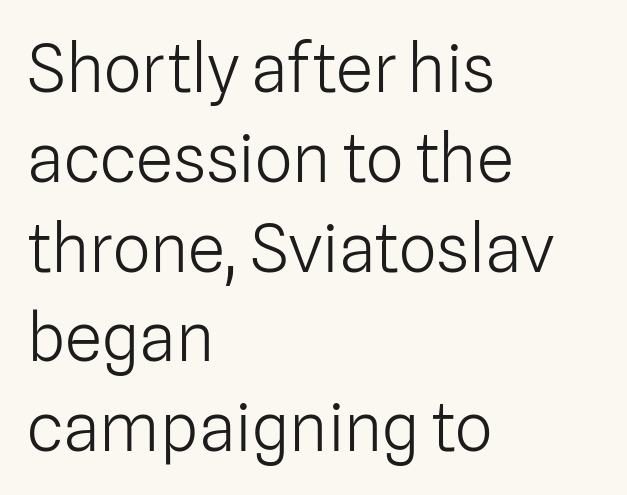
The cut favours lightness, reaching ordinary text weight at its darkest. When letters stand straight like this, we call the style roman or upright. Here the glyphs are tracked normally, forming tight word shapes. Note: no serifs on the glyphs. Compared with typical paragraphs, the rows here are spaced about the same.
